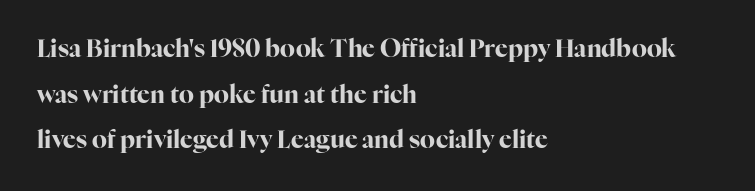
Q: Is the text bold? A: Yes.
Q: Is the text italic (slanted)? A: No, it is upright.
Q: Is the text underlined? A: No.
Q: How is the paragraph aligned? A: Left-aligned.
Q: Is the spacing between letters normal or unusually wide? A: Normal.
Q: Is the spacing between lines tight, normal or loose? A: Loose.
